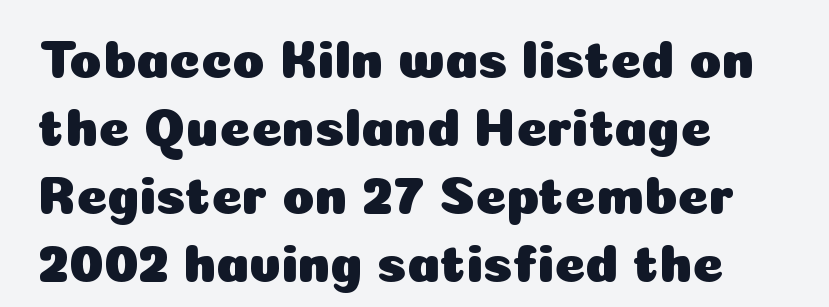
{"serif": "no", "italic": "no", "width": "normal", "stroke_contrast": "low", "x_height": "medium", "monospaced": "no", "underline": "no", "align": "left", "line_spacing": "normal", "line_spacing_ratio": 1.28, "letter_spacing": "normal", "letter_spacing_em": 0.0, "glyph_px": 53}
